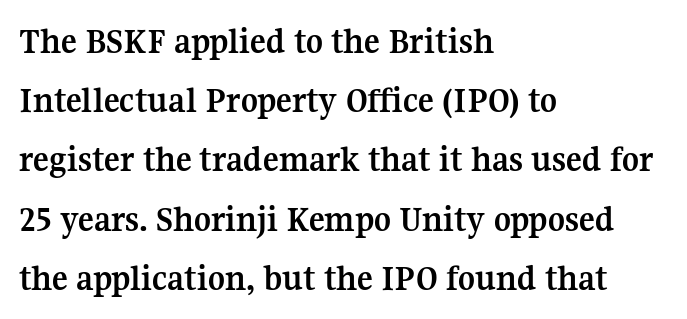
Q: Is the text bold? A: Yes.
Q: Is the text italic (slanted)? A: No, it is upright.
Q: Is the typeface a serif or a sans-serif typeface? A: Serif.
Q: Is the text underlined? A: No.
Q: How is the paragraph aligned? A: Left-aligned.
Q: Is the spacing between letters normal or unusually wide? A: Normal.
Q: Is the spacing between lines tight, normal or loose? A: Normal.
Q: Width (condensed, normal, or wide)? A: Normal.
Q: Stroke contrast? A: Medium.
Q: x-height? A: Medium.
Q: Monospaced? A: No.
